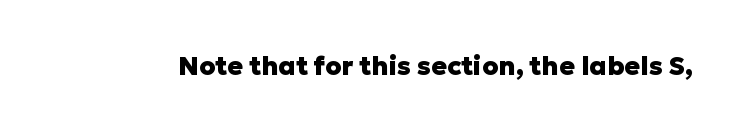
{"italic": "no", "bold": "yes", "underline": "no", "letter_spacing": "normal", "letter_spacing_em": 0.0, "glyph_px": 26}
